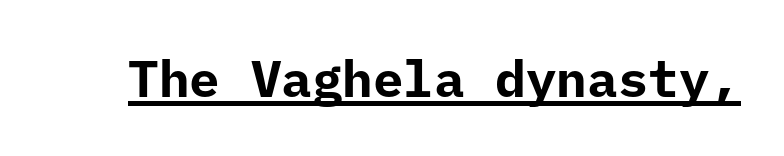
Q: Is the text bold? A: Yes.
Q: Is the text italic (slanted)? A: No, it is upright.
Q: Is the typeface a serif or a sans-serif typeface? A: Sans-serif.
Q: Is the text underlined? A: Yes.
Q: Is the spacing between letters normal or unusually wide? A: Normal.
Q: Width (condensed, normal, or wide)? A: Normal.
Q: Stroke contrast? A: Low.
Q: x-height? A: Medium.
Q: Monospaced? A: Yes.
